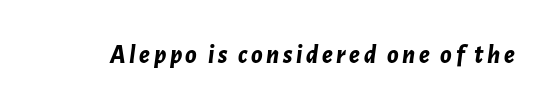
{"italic": "yes", "lean": "right", "slant_degrees": 7, "bold": "yes", "underline": "no", "glyph_px": 26}
